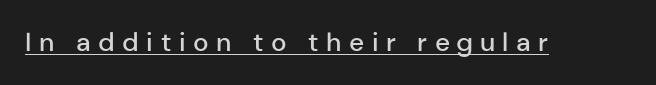
Strokes here are thickened, but only to semibold level. The specimen includes a rule beneath the text block's lines. Characters follow at a spacing far wider than the type designer built in. This is roman type, the default non-slanted kind.
